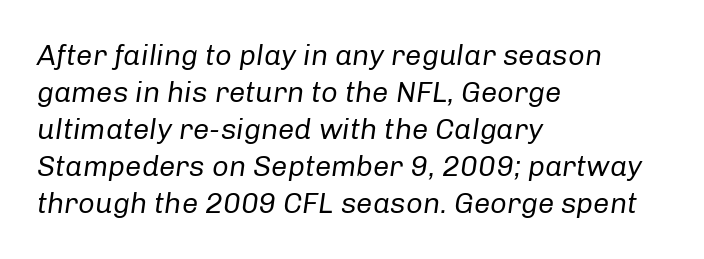
Rule under the text: the space is simply empty. Whoever set this chose a conventional vertical rhythm. Weight: regular or lighter. The letters sit at their default tracking, neither squeezed nor spread. These lines are set flush left with a ragged right edge.
